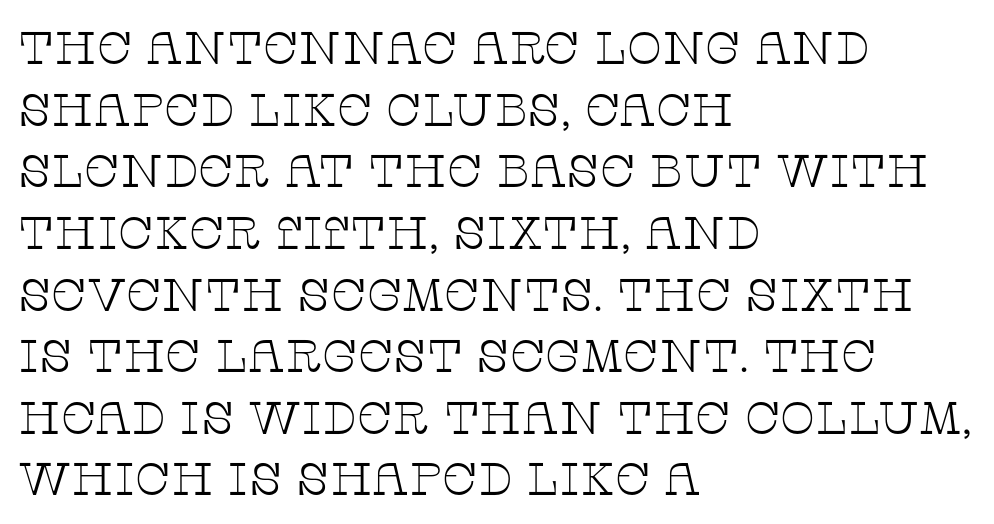
The image shows 46 px thin, wide serif type, upright; set left-aligned, normal line spacing (1.34x), normal letter spacing, not underlined; low stroke contrast and a large x-height.
